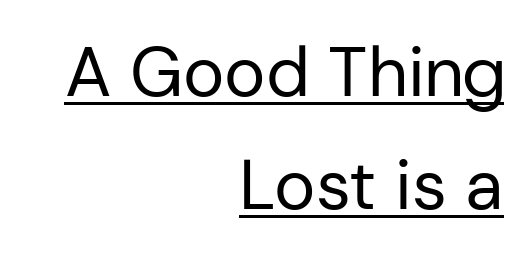
{"serif": "no", "italic": "no", "bold": "no", "weight": "regular", "width": "normal", "stroke_contrast": "low", "x_height": "medium", "monospaced": "no", "underline": "yes", "align": "right", "line_spacing": "normal", "line_spacing_ratio": 1.61, "letter_spacing": "normal", "letter_spacing_em": 0.0, "glyph_px": 70}
